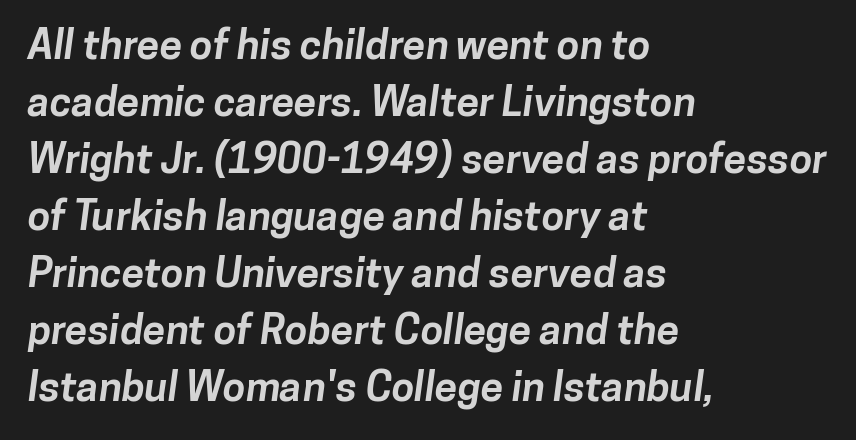
{"serif": "no", "bold": "yes", "weight": "bold", "width": "normal", "stroke_contrast": "low", "x_height": "medium", "monospaced": "no", "underline": "no", "align": "left", "line_spacing": "normal", "line_spacing_ratio": 1.39, "letter_spacing": "normal", "letter_spacing_em": 0.0, "glyph_px": 41}
